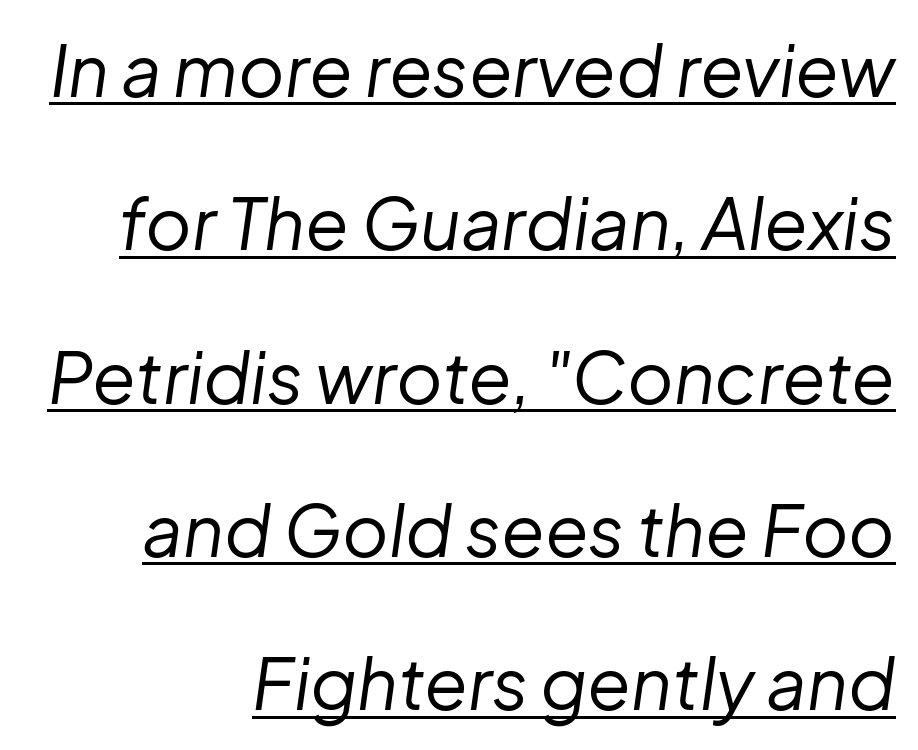
Q: Is the text bold? A: No.
Q: Is the text italic (slanted)? A: Yes, it leans right by about 8 degrees.
Q: Is the text underlined? A: Yes.
Q: How is the paragraph aligned? A: Right-aligned.
Q: Is the spacing between letters normal or unusually wide? A: Normal.
Q: Is the spacing between lines tight, normal or loose? A: Loose.
Q: Width (condensed, normal, or wide)? A: Normal.
Q: Stroke contrast? A: Low.
Q: x-height? A: Medium.
Q: Monospaced? A: No.
